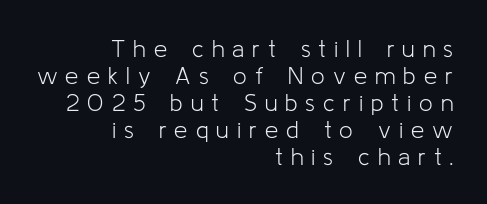
The image shows 24 px text type, upright; set right-aligned, tight line spacing (1.12x), unusually wide letter spacing (+0.33 em), not underlined.
